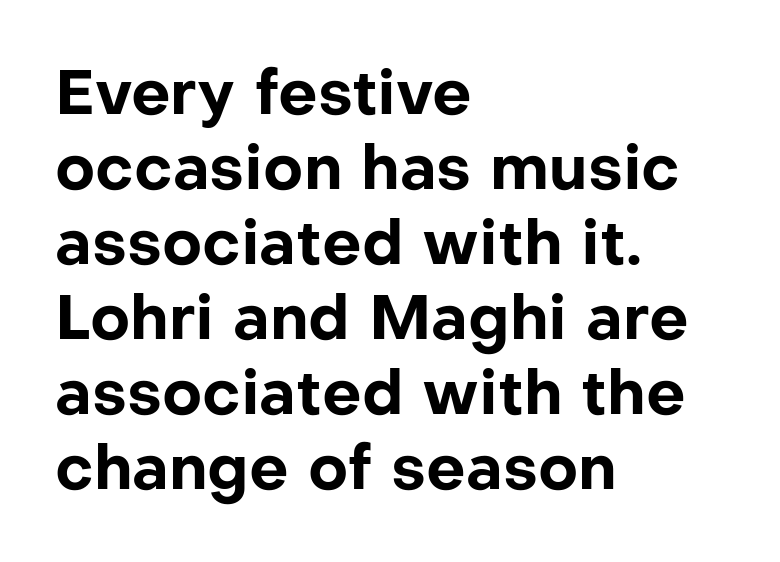
{"serif": "no", "italic": "no", "bold": "yes", "weight": "bold", "width": "normal", "stroke_contrast": "low", "x_height": "medium", "monospaced": "no", "underline": "no", "align": "left", "line_spacing_ratio": 1.21, "letter_spacing": "normal", "letter_spacing_em": 0.0, "glyph_px": 62}
